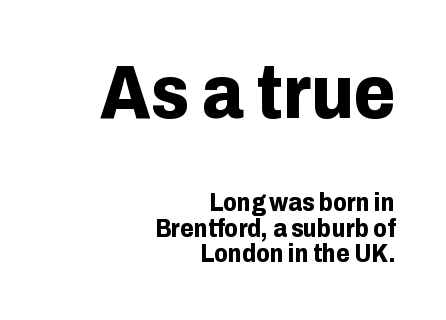
Q: Is the text bold? A: Yes.
Q: Is the text italic (slanted)? A: No, it is upright.
Q: Is the typeface a serif or a sans-serif typeface? A: Sans-serif.
Q: Is the text underlined? A: No.
Q: How is the paragraph aligned? A: Right-aligned.
Q: Is the spacing between letters normal or unusually wide? A: Normal.
Q: Is the spacing between lines tight, normal or loose? A: Tight.
Q: Which block of text is set in a larger size, the first (top) or the second (bottom)? A: The first (top) one.
Q: Width (condensed, normal, or wide)? A: Normal.
Q: Stroke contrast? A: Low.
Q: x-height? A: Medium.
Q: Monospaced? A: No.
